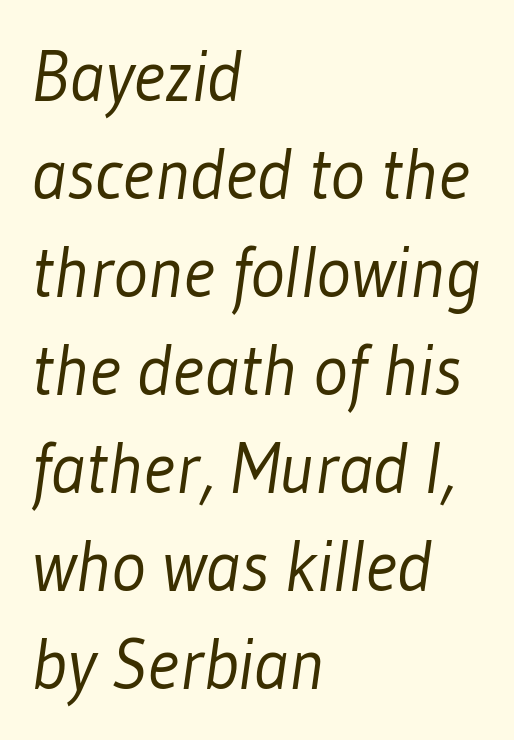
The image shows 72 px light, condensed sans-serif type; set left-aligned, normal line spacing (1.36x), normal letter spacing, not underlined; low stroke contrast and a medium x-height.
